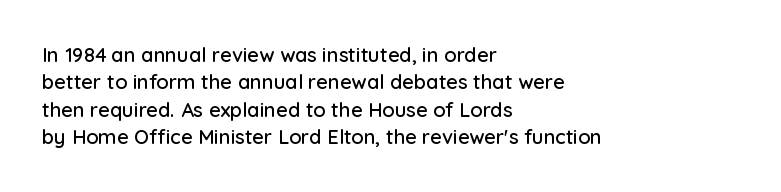
The image shows 20 px text type, upright; set left-aligned, normal line spacing (1.37x), normal letter spacing, not underlined.
